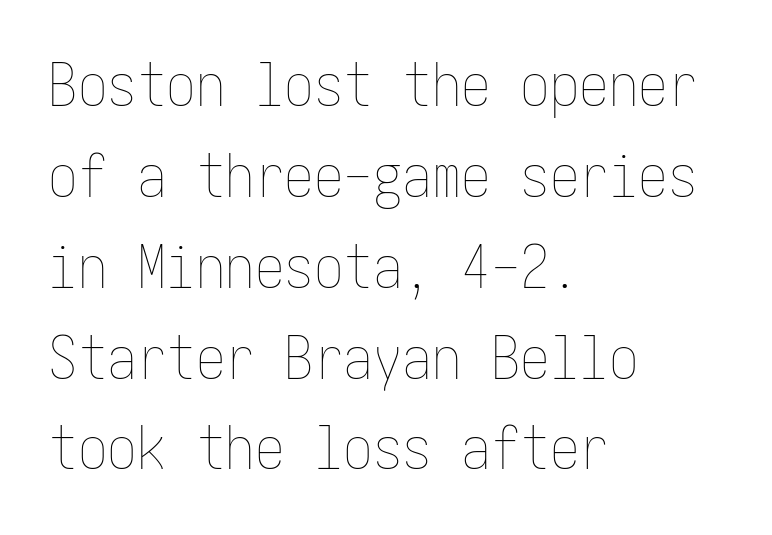
{"italic": "no", "bold": "no", "weight": "thin", "width": "condensed", "stroke_contrast": "low", "x_height": "medium", "underline": "no", "align": "left", "line_spacing": "normal", "line_spacing_ratio": 1.54, "letter_spacing": "normal", "letter_spacing_em": 0.0, "glyph_px": 59}
